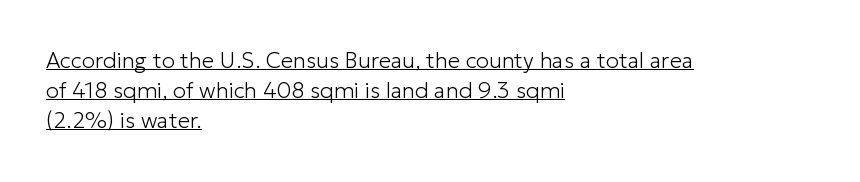
Stroke thickness stays within the range of a standard reading face or lighter. Words appear dense and cohesive because spacing is normal. Every word sits above its own underline. Normally led — the rows are evenly, conventionally spaced. The rendering anchors every line to the left-hand side.
